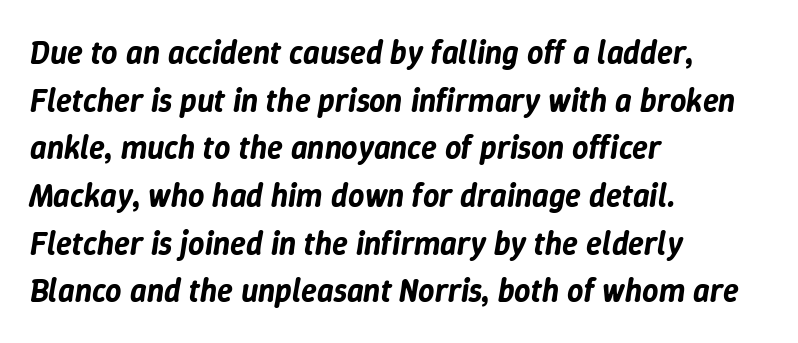
The specimen reads as italic at a glance. Compared with typical body copy, the letter spacing here is the same. Check under the words: just untouched page. Visually the block forms a straight wall on the left and a jagged coastline on the right. Here the designer chose a conventional face with non-uniform glyph widths. Quick note: interline space is typical.
